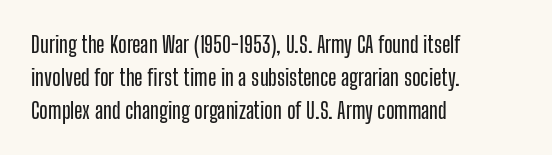
{"italic": "no", "underline": "no", "align": "left", "line_spacing": "normal", "line_spacing_ratio": 1.49, "letter_spacing": "normal", "letter_spacing_em": 0.0, "glyph_px": 22}
